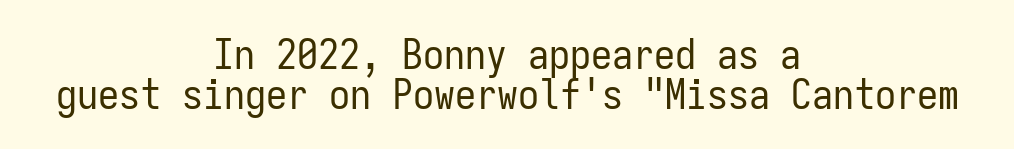
Here the designer chose a console-style face with uniform glyph widths. Is the block centered? Yes — each line is placed symmetrically about the middle. Look at the tracking — it's just the regular setting, nothing added. Weight: not bold — regular or lighter. Check the space under the baseline: it is left empty.
